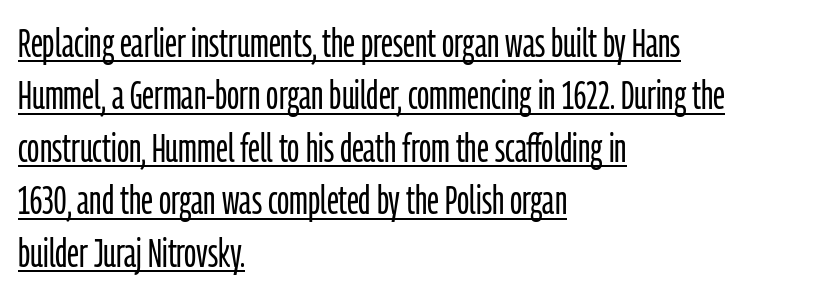
{"serif": "no", "italic": "no", "bold": "no", "weight": "light", "width": "condensed", "stroke_contrast": "low", "x_height": "medium", "monospaced": "no", "underline": "yes", "align": "left", "line_spacing": "normal", "line_spacing_ratio": 1.31, "letter_spacing": "normal", "letter_spacing_em": 0.0, "glyph_px": 40}
